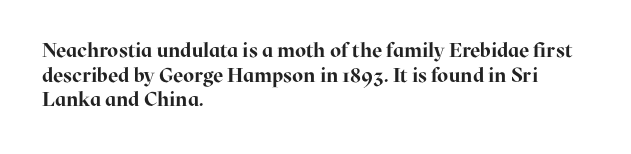
The image shows 20 px bold type, upright; set left-aligned, line spacing 1.23x, normal letter spacing, not underlined.
